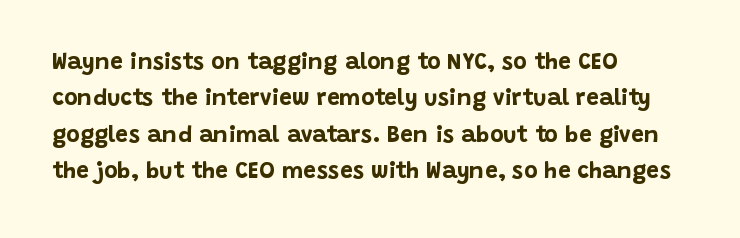
The text block is weighted toward the left margin, trailing off unevenly rightward. These lines carry a lot of weight — the face is fully bold. The letters stand upright; this is a roman face. Each row of text sits above clean, open space. This rendering leaves character spacing at its baseline value.
